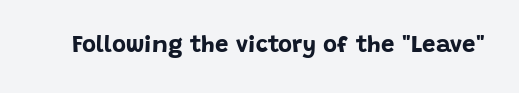
What stands out about the letter spacing? Nothing — it is the standard amount. Upright lettering throughout. Bold? Absolutely — the strokes are thick and heavy. The glyphs are unaccompanied by any horizontal stroke below them.
